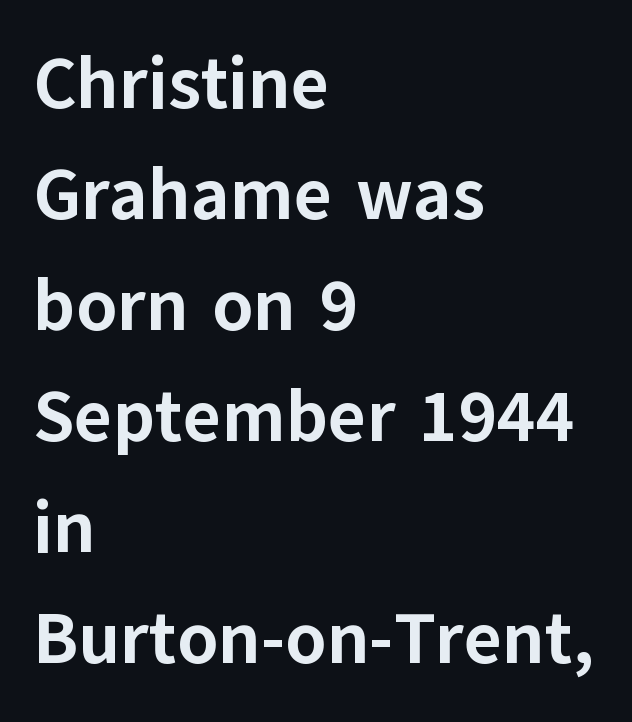
{"serif": "no", "italic": "no", "bold": "yes", "weight": "bold", "width": "normal", "stroke_contrast": "low", "x_height": "medium", "monospaced": "no", "underline": "no", "align": "left", "line_spacing": "normal", "line_spacing_ratio": 1.52, "letter_spacing": "normal", "letter_spacing_em": 0.0, "glyph_px": 73}
